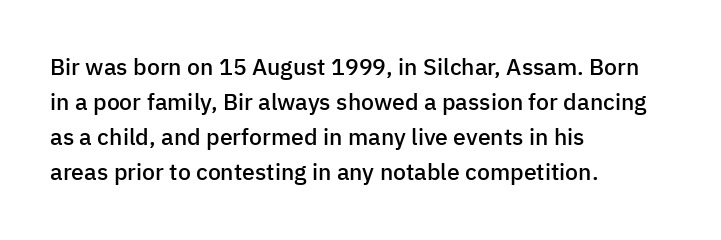
{"italic": "no", "bold": "semi", "underline": "no", "align": "left", "line_spacing": "normal", "line_spacing_ratio": 1.52, "letter_spacing": "normal", "letter_spacing_em": 0.0, "glyph_px": 23}
